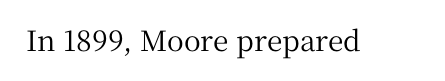
The image shows 28 px serif type, upright; set normal letter spacing, not underlined; medium stroke contrast and a medium x-height.
